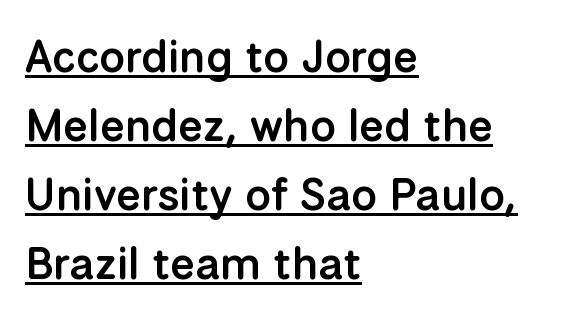
If you drew a ruler down the left edge, every line would touch it. Honestly, the letter spacing is just normal — you wouldn't notice it. This sample has the flowing, uneven cadence of proportional lettering. Notice how the stems are strictly vertical — no italics here. The rendering uses a semibold face; strokes are thickened but not to full bold. This sample carries an underscore along the baseline area.
